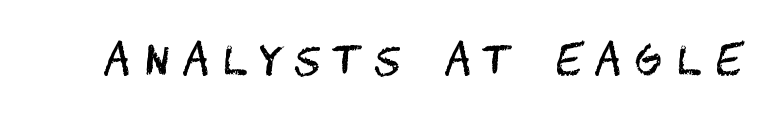
Quick note: not italic, upright. Words float on clear page, feet unadorned. Each word looks stretched out because of the extra space between its letters. The passage shown is typeset with a sans-serif family. The letterforms sit at book weight or below.
